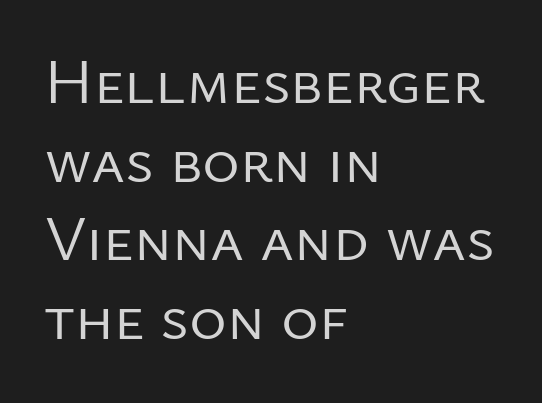
{"serif": "no", "italic": "no", "bold": "no", "weight": "regular", "width": "normal", "stroke_contrast": "low", "x_height": "medium", "monospaced": "no", "underline": "no", "align": "left", "line_spacing_ratio": 1.23, "letter_spacing": "normal", "letter_spacing_em": 0.0, "glyph_px": 64}
